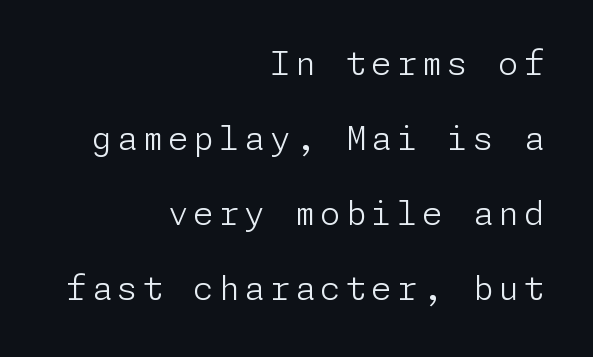
The image shows 33 px light sans-serif type, upright; set right-aligned, loose line spacing (2.27x), not underlined; low stroke contrast and a medium x-height.
